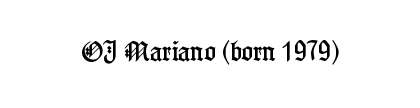
{"italic": "no", "underline": "no", "letter_spacing": "normal", "letter_spacing_em": 0.0, "glyph_px": 22}
